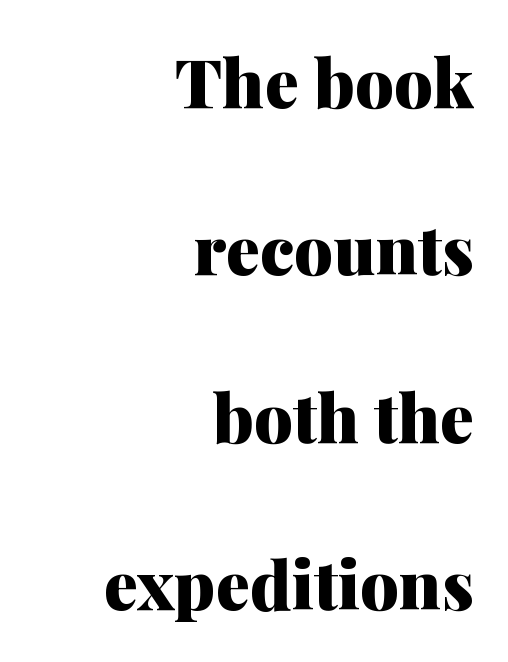
The paragraph shown leans on its right margin. Think of a printed novel: that variable character pitch is what you see here. One glance says open: line gaps are wider than usual. Is the letter spacing exaggerated? No — it looks like the ordinary default.
